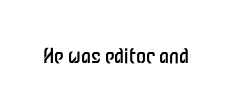
The image shows 20 px text type, upright; set normal letter spacing, not underlined.
